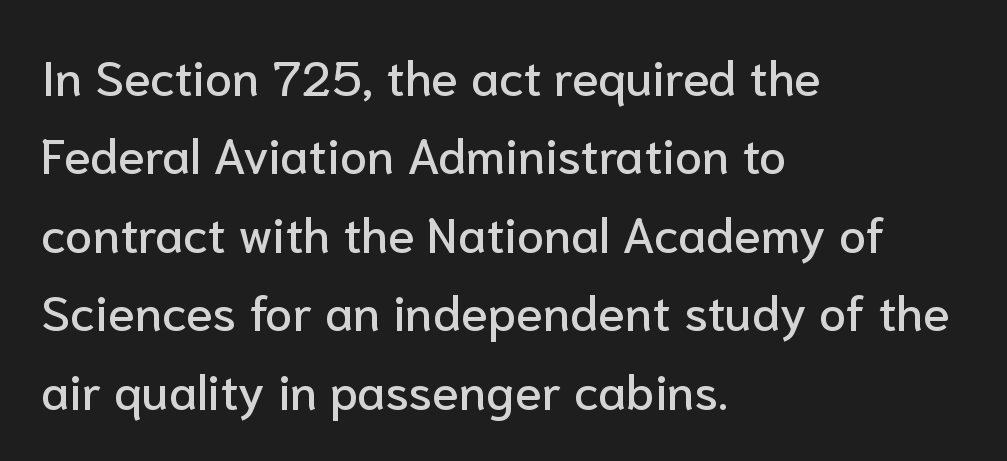
This rendering features lettering with no underline. To sum up the face: it is a sans, with no serifs. The face used here is proportionally spaced, like ordinary book or web type. Spacing between characters is what you'd get straight out of the box.
